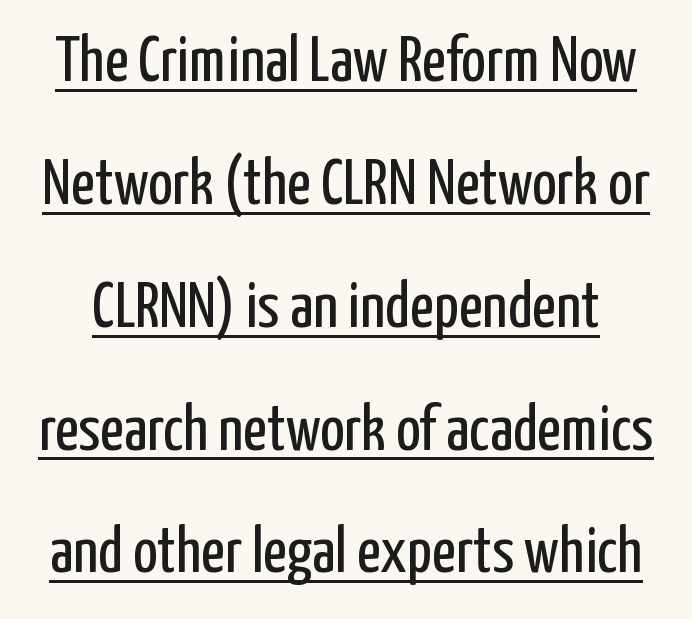
The image shows 65 px regular-weight, condensed sans-serif type, upright; set line spacing 1.89x, normal letter spacing, underlined; low stroke contrast and a medium x-height.
